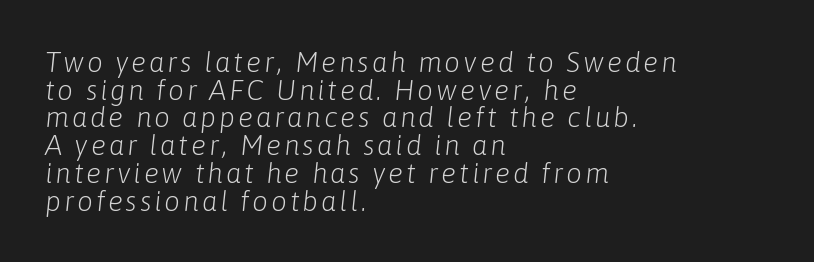
The image shows 28 px light type, italic (leaning right); set left-aligned, tight line spacing (0.99x), not underlined; low stroke contrast and a medium x-height.
